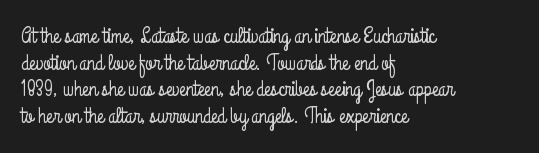
Q: Is the text underlined? A: No.
Q: How is the paragraph aligned? A: Left-aligned.
Q: Is the spacing between letters normal or unusually wide? A: Normal.
